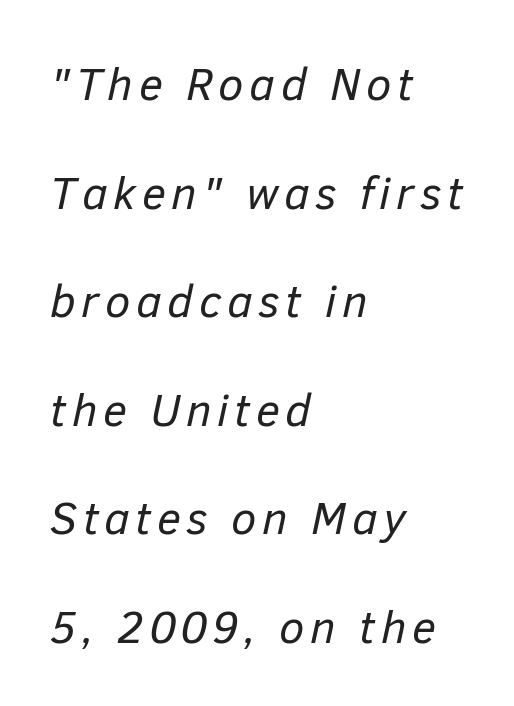
The image shows 46 px regular-weight type, italic (leaning right); set left-aligned, loose line spacing (2.36x), not underlined; low stroke contrast and a medium x-height.
